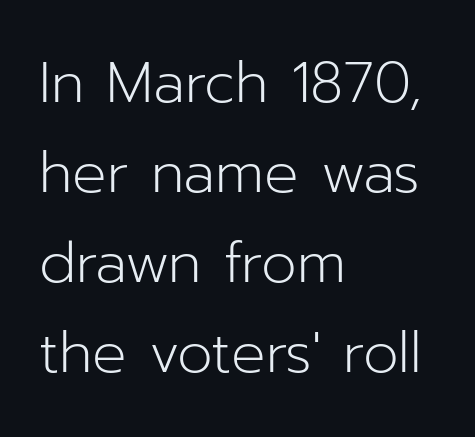
A student would call this left alignment; a typographer would say flush left, rag right. The rendering uses natural spacing where letterforms have individual widths. Stem width sits at or under what a default text font uses. One glance says typical: line gaps are just what's usual.
